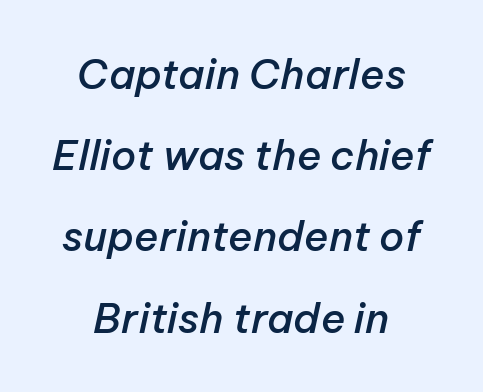
The line-height multiplier appears high, well above default. The foot of each line stays bare and open. Between one letter and the next there's only the usual sliver of space. The glyphs look as if they've been sheared to an angle. Here the designer chose a conventional face with non-uniform glyph widths. As a designer I'd log this as weight 600, semibold.
